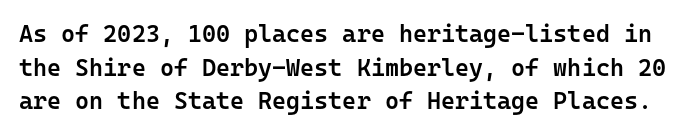
Q: Is the text bold? A: Semi-bold.
Q: Is the text italic (slanted)? A: No, it is upright.
Q: Is the text underlined? A: No.
Q: Is the spacing between letters normal or unusually wide? A: Normal.
Q: Is the spacing between lines tight, normal or loose? A: Normal.
